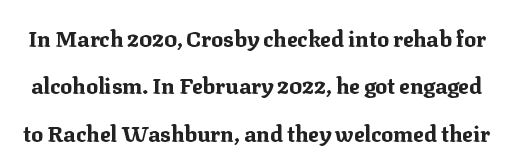
{"italic": "no", "bold": "yes", "underline": "no", "line_spacing": "loose", "line_spacing_ratio": 2.15, "letter_spacing": "normal", "letter_spacing_em": 0.0, "glyph_px": 22}
